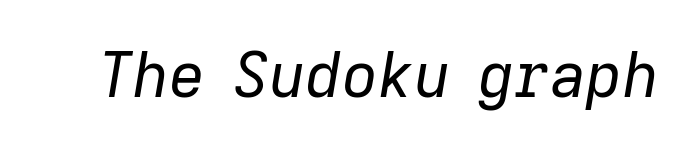
Weight: in the light-to-regular range. It's the slanting kind of type. This sample has the flowing, uneven cadence of proportional lettering. Look at the tracking — it's just the regular setting, nothing added. Unmarked baselines from the first word to the last.
